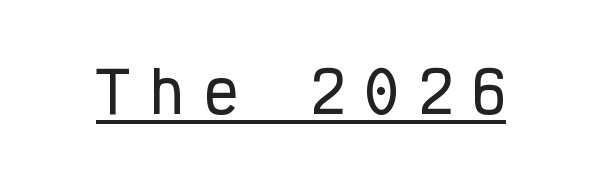
{"serif": "no", "italic": "no", "width": "condensed", "stroke_contrast": "low", "x_height": "medium", "monospaced": "yes", "underline": "yes", "letter_spacing": "wide", "letter_spacing_em": 0.36, "glyph_px": 56}
